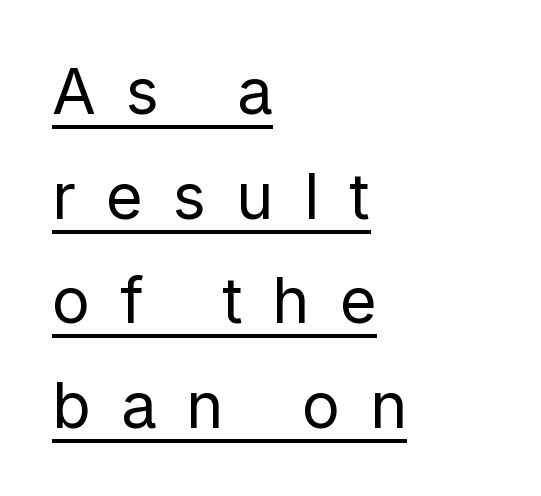
Q: Is the text bold? A: No.
Q: Is the text italic (slanted)? A: No, it is upright.
Q: Is the typeface a serif or a sans-serif typeface? A: Sans-serif.
Q: Is the text underlined? A: Yes.
Q: How is the paragraph aligned? A: Left-aligned.
Q: Is the spacing between letters normal or unusually wide? A: Unusually wide.
Q: Is the spacing between lines tight, normal or loose? A: Normal.
Q: Width (condensed, normal, or wide)? A: Normal.
Q: Stroke contrast? A: Low.
Q: x-height? A: Medium.
Q: Monospaced? A: No.
